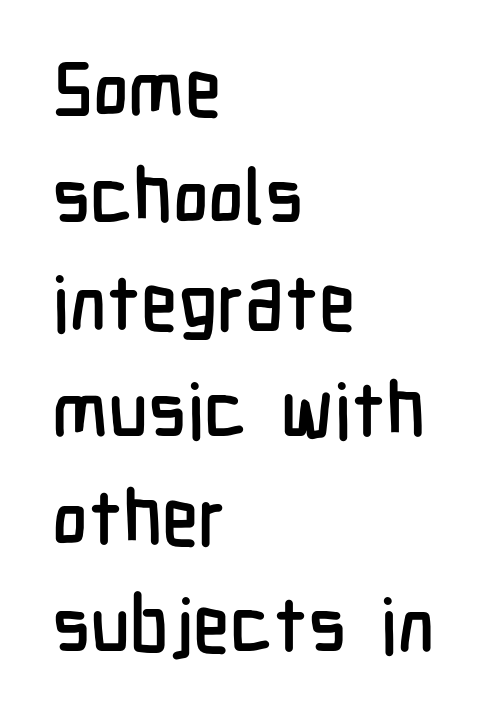
{"serif": "no", "italic": "no", "width": "condensed", "stroke_contrast": "low", "x_height": "medium", "monospaced": "no", "underline": "no", "align": "left", "line_spacing": "normal", "line_spacing_ratio": 1.41, "letter_spacing": "normal", "letter_spacing_em": 0.0, "glyph_px": 76}
